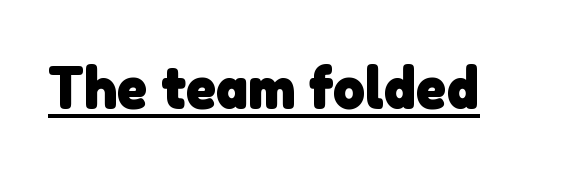
Q: Is the text bold? A: Yes.
Q: Is the typeface a serif or a sans-serif typeface? A: Sans-serif.
Q: Is the text underlined? A: Yes.
Q: Is the spacing between letters normal or unusually wide? A: Normal.
Q: Width (condensed, normal, or wide)? A: Normal.
Q: Stroke contrast? A: Low.
Q: x-height? A: Medium.
Q: Monospaced? A: No.
